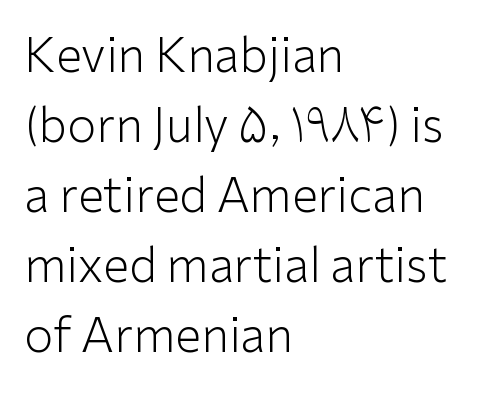
Q: Is the text bold? A: No.
Q: Is the text italic (slanted)? A: No, it is upright.
Q: Is the typeface a serif or a sans-serif typeface? A: Sans-serif.
Q: Is the text underlined? A: No.
Q: How is the paragraph aligned? A: Left-aligned.
Q: Is the spacing between letters normal or unusually wide? A: Normal.
Q: Is the spacing between lines tight, normal or loose? A: Normal.
Q: Width (condensed, normal, or wide)? A: Normal.
Q: Stroke contrast? A: Low.
Q: x-height? A: Medium.
Q: Monospaced? A: No.
